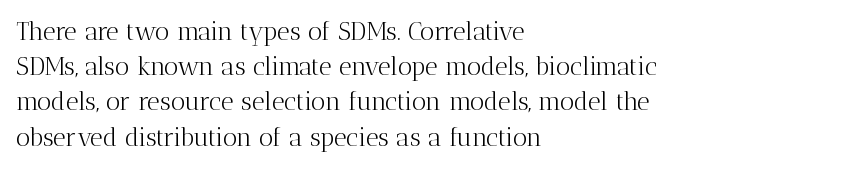
Q: Is the text bold? A: No.
Q: Is the text italic (slanted)? A: No, it is upright.
Q: Is the text underlined? A: No.
Q: How is the paragraph aligned? A: Left-aligned.
Q: Is the spacing between letters normal or unusually wide? A: Normal.
Q: Is the spacing between lines tight, normal or loose? A: Normal.
